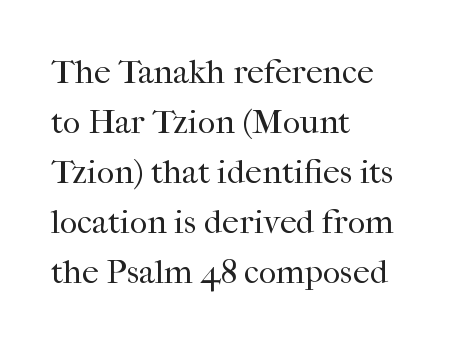
Q: Is the text bold? A: No.
Q: Is the text italic (slanted)? A: No, it is upright.
Q: Is the typeface a serif or a sans-serif typeface? A: Serif.
Q: Is the text underlined? A: No.
Q: How is the paragraph aligned? A: Left-aligned.
Q: Is the spacing between letters normal or unusually wide? A: Normal.
Q: Is the spacing between lines tight, normal or loose? A: Normal.
Q: Width (condensed, normal, or wide)? A: Normal.
Q: Stroke contrast? A: High.
Q: x-height? A: Medium.
Q: Monospaced? A: No.
